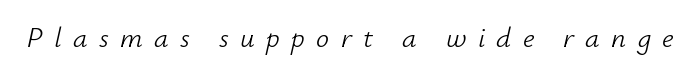
The image shows 29 px light type, italic (leaning right); set unusually wide letter spacing (+0.39 em), not underlined; low stroke contrast and a small x-height.
